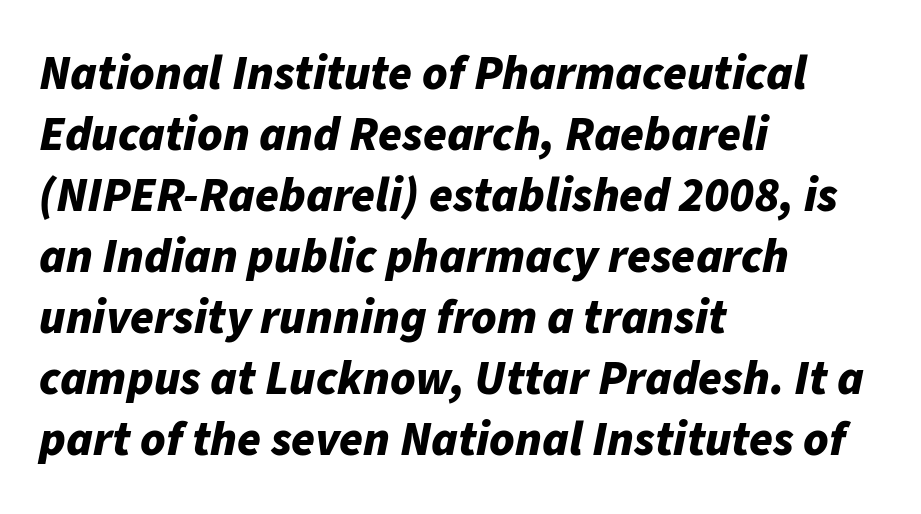
{"italic": "yes", "lean": "right", "slant_degrees": 11, "bold": "yes", "weight": "bold", "width": "normal", "stroke_contrast": "low", "x_height": "medium", "monospaced": "no", "underline": "no", "align": "left", "line_spacing": "normal", "line_spacing_ratio": 1.27, "letter_spacing": "normal", "letter_spacing_em": 0.0, "glyph_px": 48}
